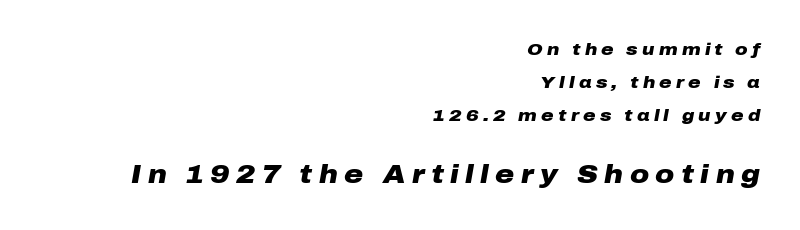
Q: Is the text bold? A: Yes.
Q: Is the text italic (slanted)? A: Yes, it leans right by about 10 degrees.
Q: Is the text underlined? A: No.
Q: How is the paragraph aligned? A: Right-aligned.
Q: Is the spacing between letters normal or unusually wide? A: Unusually wide.
Q: Is the spacing between lines tight, normal or loose? A: Loose.
Q: Which block of text is set in a larger size, the first (top) or the second (bottom)? A: The second (bottom) one.
